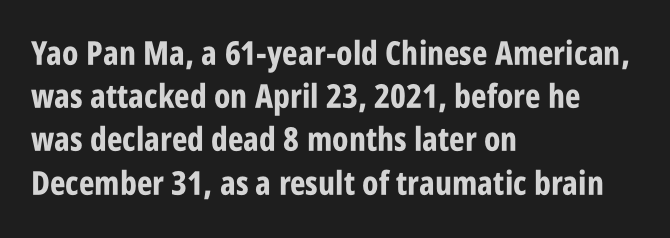
Q: Is the text bold? A: Yes.
Q: Is the text italic (slanted)? A: No, it is upright.
Q: Is the typeface a serif or a sans-serif typeface? A: Sans-serif.
Q: Is the text underlined? A: No.
Q: How is the paragraph aligned? A: Left-aligned.
Q: Is the spacing between letters normal or unusually wide? A: Normal.
Q: Is the spacing between lines tight, normal or loose? A: Normal.
Q: Width (condensed, normal, or wide)? A: Condensed.
Q: Stroke contrast? A: Low.
Q: x-height? A: Large.
Q: Monospaced? A: No.
